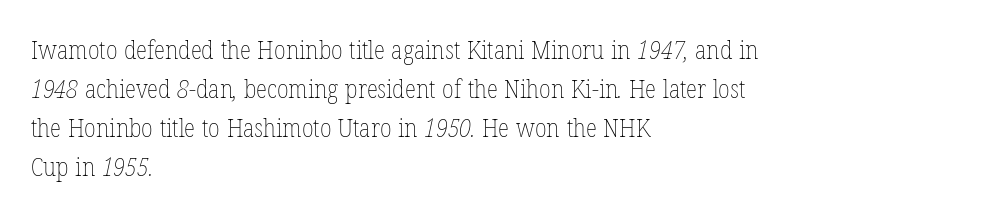
{"bold": "no", "underline": "no", "align": "left", "line_spacing": "normal", "line_spacing_ratio": 1.5, "letter_spacing": "normal", "letter_spacing_em": 0.0, "glyph_px": 26}
